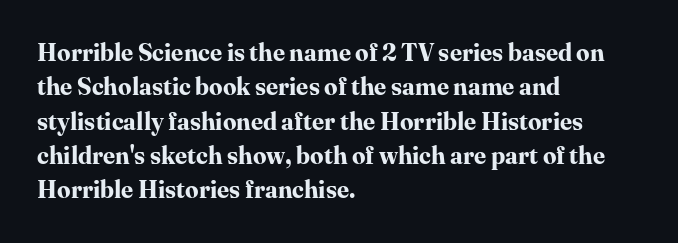
Q: Is the text bold? A: Yes.
Q: Is the text italic (slanted)? A: No, it is upright.
Q: Is the text underlined? A: No.
Q: How is the paragraph aligned? A: Left-aligned.
Q: Is the spacing between letters normal or unusually wide? A: Normal.
Q: Is the spacing between lines tight, normal or loose? A: Normal.
